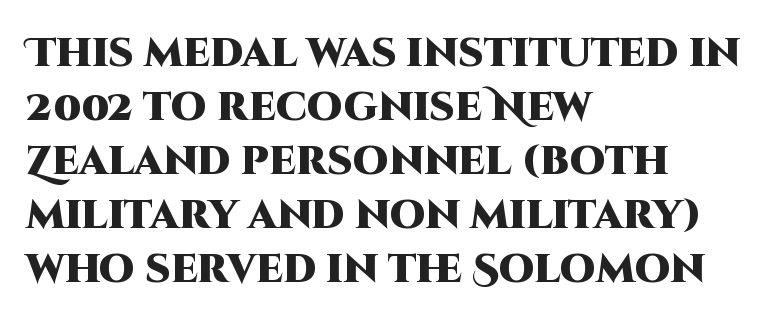
The image shows 40 px heavy sans-serif type, upright; set left-aligned, normal line spacing (1.35x), normal letter spacing, not underlined; high stroke contrast and a large x-height.
